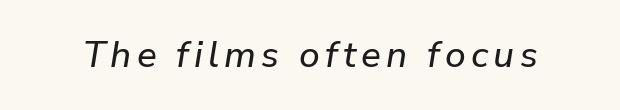
This sample uses an oblique cut, with every glyph tilted off the vertical. Decoration check: the copy has no underline. Is this a fixed-width face? No — the glyphs have proportional, varying widths.
